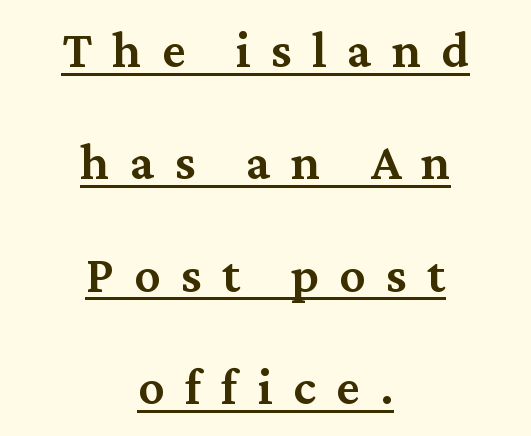
{"serif": "yes", "italic": "no", "bold": "semi", "weight": "semibold", "width": "normal", "stroke_contrast": "medium", "x_height": "medium", "monospaced": "no", "underline": "yes", "align": "center", "line_spacing": "loose", "line_spacing_ratio": 2.16, "letter_spacing": "wide", "letter_spacing_em": 0.39, "glyph_px": 52}
